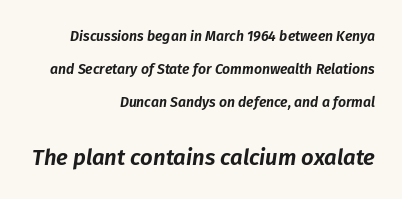
The image shows 22 px text type, italic (leaning right); set right-aligned, loose line spacing (2.37x), normal letter spacing, not underlined; the second (bottom) block is 1.57x larger.
